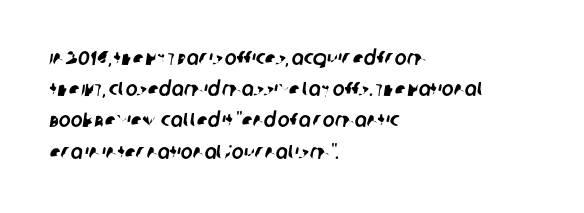
If you drew a ruler down the left edge, every line would touch it. Regular leading. Only glyphs here, with clear space below each row. Each word holds together tightly as a unit, with standard inter-letter gaps.
